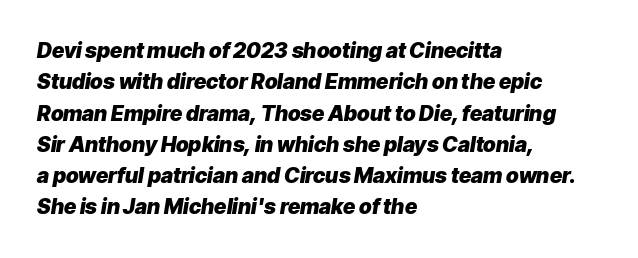
Emphasis by weight is at full strength: bold. Descender tails drop into unmarked territory. Glyph-to-glyph distance matches everyday printed text. Is the block centered? No — it sits flush against the left margin.
